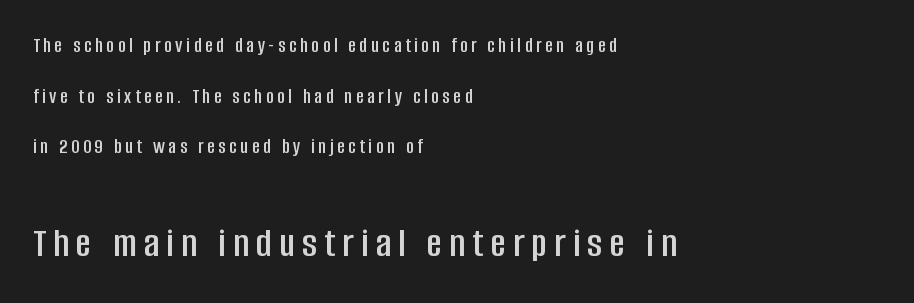
{"serif": "no", "italic": "no", "width": "condensed", "stroke_contrast": "low", "x_height": "large", "monospaced": "no", "underline": "no", "align": "left", "line_spacing": "loose", "line_spacing_ratio": 2.41, "larger_block": "second", "size_ratio": 2.0, "glyph_px": 42}
